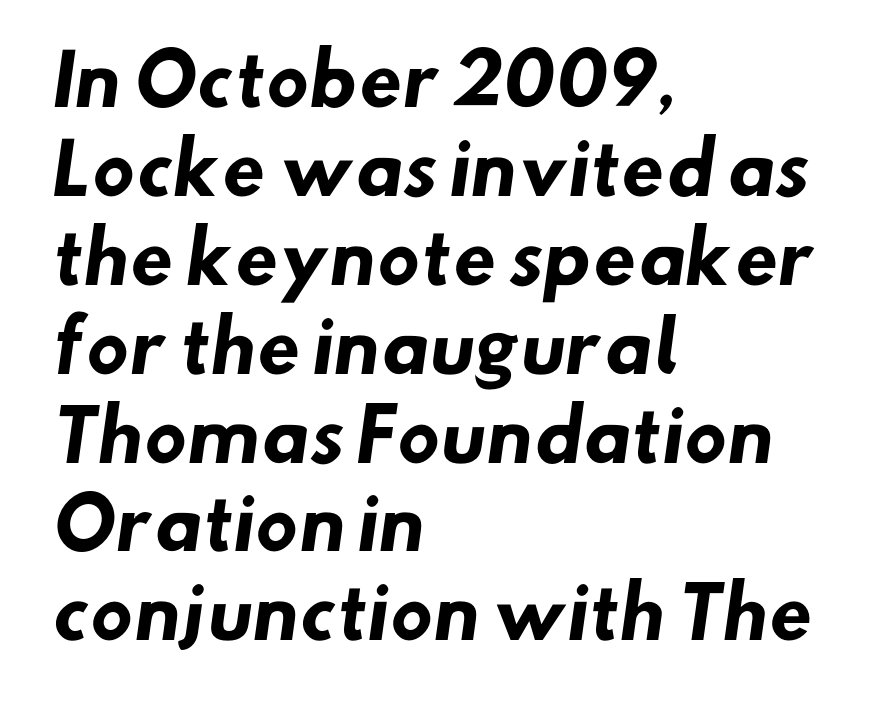
The image shows 70 px heavy sans-serif type; set left-aligned, normal line spacing (1.27x), normal letter spacing, not underlined; low stroke contrast and a small x-height.
